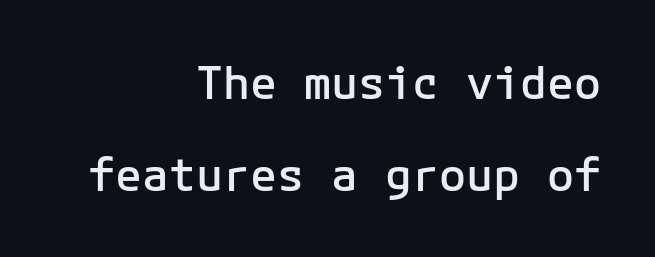
A fair bit of extra ink — the face is semibold, not bold. Casual observation: everything's shoved over to the right. Spacing between characters is what you'd get straight out of the box. Anything drawn beneath the words? Only blank space. The type family on display is of the sans-serif kind. Posture: upright roman.
